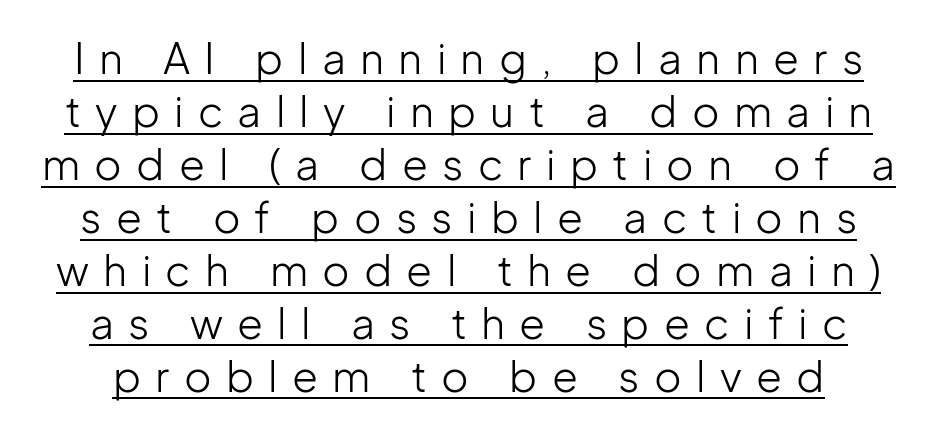
These lines were composed using upright roman letters. Compared with undecorated copy, this sample adds a rule below the words. This sample has the flowing, uneven cadence of proportional lettering. Characters follow at a spacing far wider than the type designer built in. A quiet, ordinary-to-light weight characterises the typeface. Note: no serifs on the glyphs.
